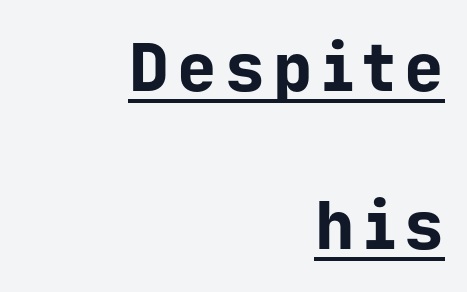
These lines are composed in type without serifs. Students, observe the line beneath the letters — that is underlining. On the weight axis this lands at bold, roughly 700. The lines in this sample share a right terminus and differ only in where they begin. The lines are spread far apart with generous leading.
